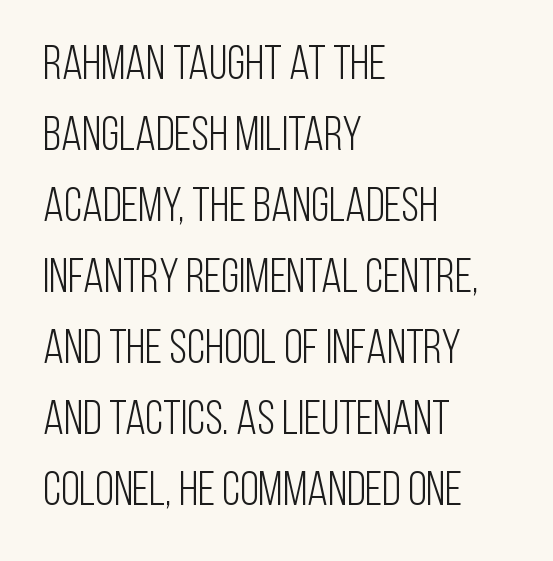
Compared with a centered layout, this one pins lines to the left instead. Each word holds together tightly as a unit, with standard inter-letter gaps. Note the varied advance widths — an 'i' is clearly narrower than an 'm'. Whoever set this chose a conventional vertical rhythm. Stroke terminals: plain, sans-serif.
